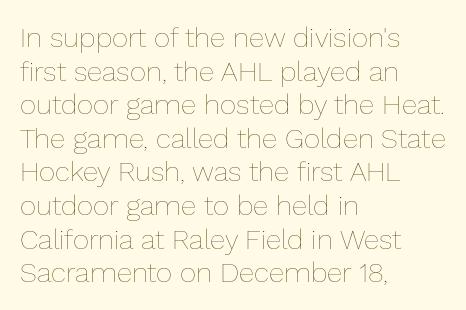
Between one letter and the next there's only the usual sliver of space. Weight: not bold — regular or lighter. Do the letters lean? They stand straight. The paragraph has a hard left edge and a soft right edge.
